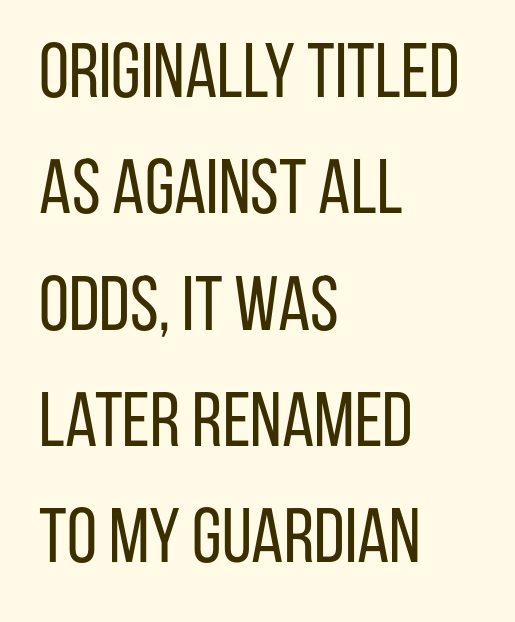
Q: Is the text bold? A: No.
Q: Is the text italic (slanted)? A: No, it is upright.
Q: Is the typeface a serif or a sans-serif typeface? A: Sans-serif.
Q: Is the text underlined? A: No.
Q: How is the paragraph aligned? A: Left-aligned.
Q: Is the spacing between letters normal or unusually wide? A: Normal.
Q: Is the spacing between lines tight, normal or loose? A: Normal.
Q: Width (condensed, normal, or wide)? A: Condensed.
Q: Stroke contrast? A: Low.
Q: x-height? A: Large.
Q: Monospaced? A: No.
